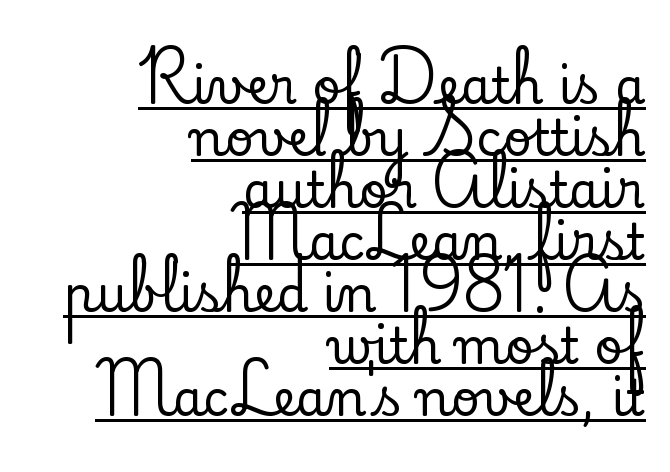
Q: Is the text italic (slanted)? A: No, it is upright.
Q: Is the typeface a serif or a sans-serif typeface? A: Serif.
Q: Is the text underlined? A: Yes.
Q: How is the paragraph aligned? A: Right-aligned.
Q: Is the spacing between letters normal or unusually wide? A: Normal.
Q: Is the spacing between lines tight, normal or loose? A: Tight.
Q: Width (condensed, normal, or wide)? A: Normal.
Q: Stroke contrast? A: Low.
Q: x-height? A: Small.
Q: Monospaced? A: No.
